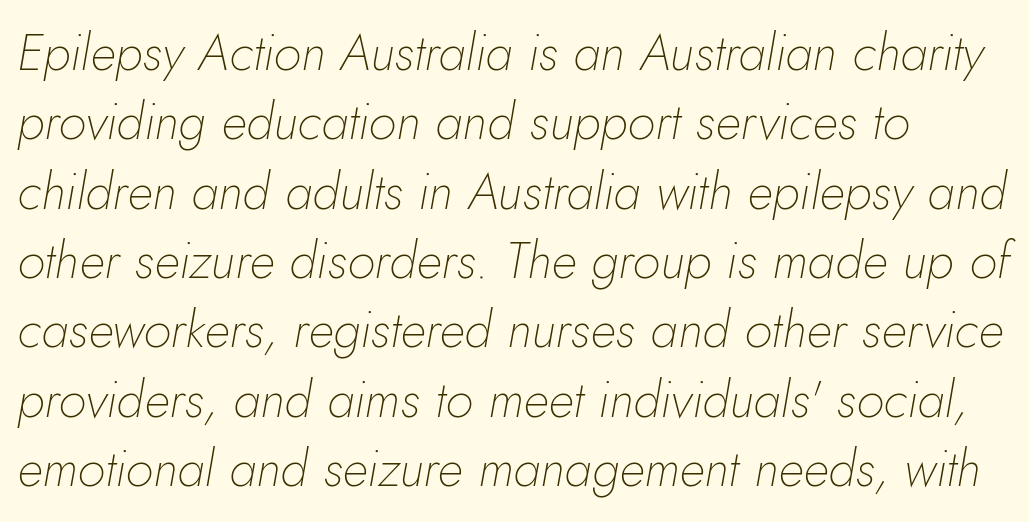
{"italic": "yes", "lean": "right", "slant_degrees": 10, "bold": "no", "weight": "thin", "width": "normal", "stroke_contrast": "low", "x_height": "small", "monospaced": "no", "underline": "no", "align": "left", "line_spacing": "normal", "line_spacing_ratio": 1.36, "letter_spacing": "normal", "letter_spacing_em": 0.0, "glyph_px": 51}
